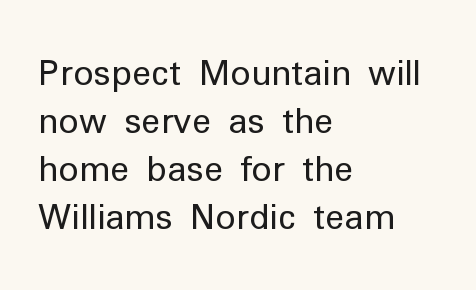
Q: Is the text bold? A: No.
Q: Is the text italic (slanted)? A: No, it is upright.
Q: Is the typeface a serif or a sans-serif typeface? A: Sans-serif.
Q: Is the text underlined? A: No.
Q: How is the paragraph aligned? A: Left-aligned.
Q: Is the spacing between letters normal or unusually wide? A: Normal.
Q: Is the spacing between lines tight, normal or loose? A: Normal.
Q: Width (condensed, normal, or wide)? A: Normal.
Q: Stroke contrast? A: Low.
Q: x-height? A: Medium.
Q: Monospaced? A: No.
